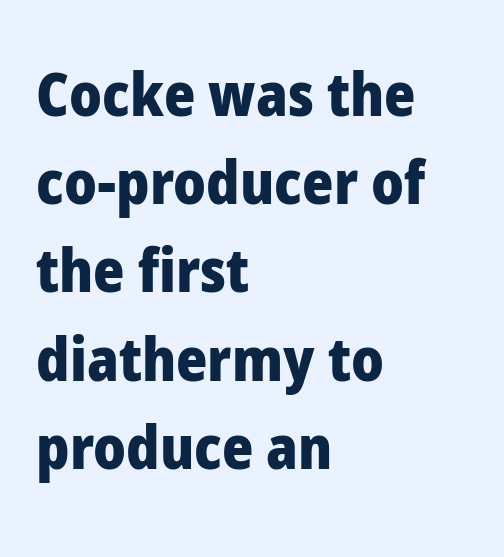
Q: Is the text bold? A: Yes.
Q: Is the text italic (slanted)? A: No, it is upright.
Q: Is the typeface a serif or a sans-serif typeface? A: Sans-serif.
Q: Is the text underlined? A: No.
Q: How is the paragraph aligned? A: Left-aligned.
Q: Is the spacing between letters normal or unusually wide? A: Normal.
Q: Is the spacing between lines tight, normal or loose? A: Normal.
Q: Width (condensed, normal, or wide)? A: Normal.
Q: Stroke contrast? A: Low.
Q: x-height? A: Medium.
Q: Monospaced? A: No.
